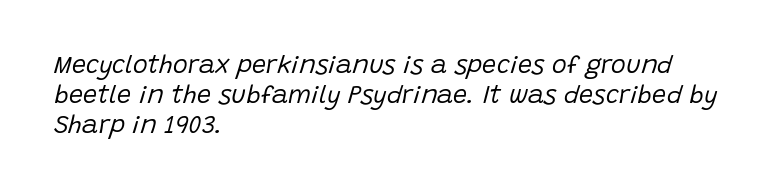
Stem width sits at or under what a default text font uses. A classic flush-left, rag-right setting is used for this passage. The specimen reads as italic at a glance. Clear beneath every line of the passage. Characters follow at the spacing the type designer built in.
